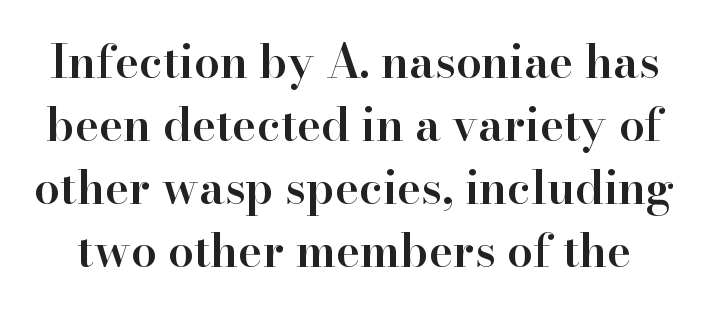
How are the letters spaced? Ordinarily, with no added tracking. You could not count columns in this text — the font is proportionally spaced. Vertically, the passage feels balanced, rows spaced as you'd expect. Type style note: has serifs. You can tell it's not italic because the verticals are truly vertical. The glyphs have the mass of a demibold cut, below bold.
